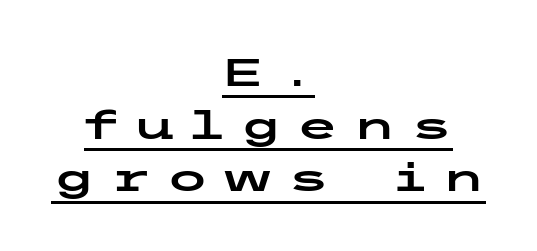
Q: Is the text italic (slanted)? A: No, it is upright.
Q: Is the typeface a serif or a sans-serif typeface? A: Sans-serif.
Q: Is the text underlined? A: Yes.
Q: How is the paragraph aligned? A: Centered.
Q: Is the spacing between letters normal or unusually wide? A: Unusually wide.
Q: Is the spacing between lines tight, normal or loose? A: Normal.
Q: Width (condensed, normal, or wide)? A: Wide.
Q: Stroke contrast? A: Low.
Q: x-height? A: Medium.
